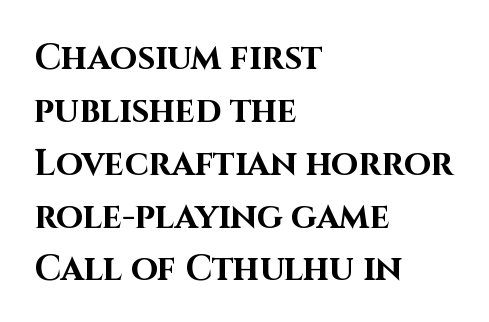
Descenders hang freely into open space. Each line starts at the same left margin while the right side varies. Rows of type keep a routine distance in the vertical direction. These lines are rendered in a variable-pitch font. The line texture is even and compact thanks to regular tracking.
